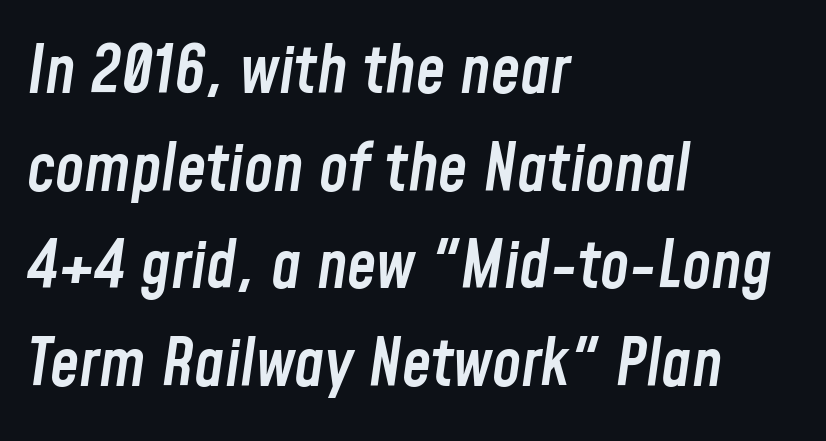
Left-aligned paragraph, ragged on the right. Underlining? Definitely not there. The glyphs have the mass of a demibold cut, below bold. The whole block is typeset with a tilt. The passage shown is typed in a proportional face where columns would drift. This sample uses plain, unmodified letter spacing.
